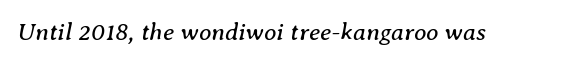
Q: Is the text bold? A: No.
Q: Is the text italic (slanted)? A: Yes, it leans right by about 8 degrees.
Q: Is the text underlined? A: No.
Q: Is the spacing between letters normal or unusually wide? A: Normal.
